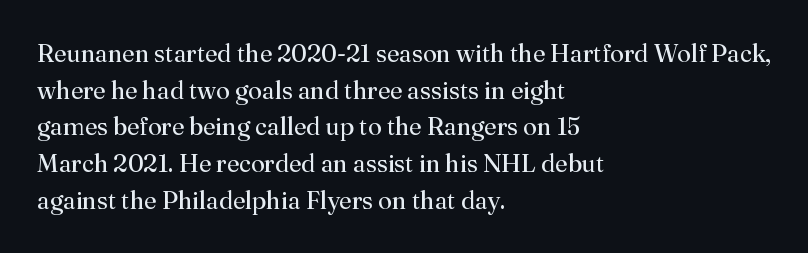
The image shows 25 px text type, upright; set left-aligned, normal line spacing (1.47x), normal letter spacing, not underlined.
